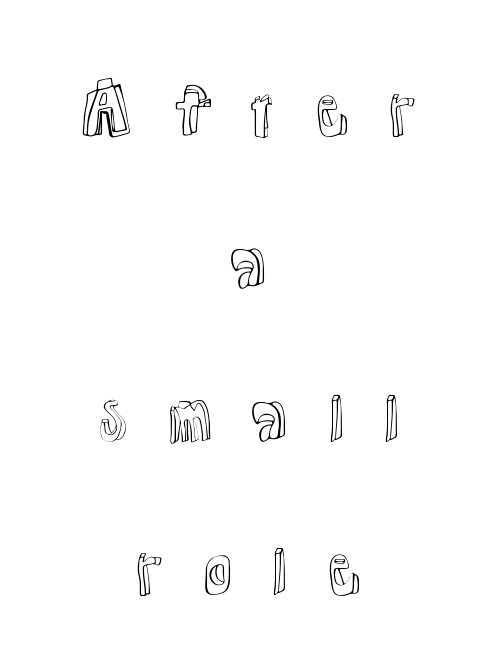
Notice the wide empty band between every row — that's loose leading. Is this a fixed-width face? No — the glyphs have proportional, varying widths. Decoration check: the copy has no underline. The letters stand straight up with perfectly vertical stems. Which margin do the lines hug? Neither — every line sits in the middle.
